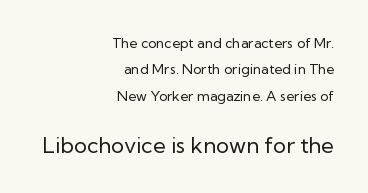
The image shows 22 px text type, upright; set right-aligned, line spacing 1.89x, normal letter spacing, not underlined; the second (bottom) block is 1.57x larger.
